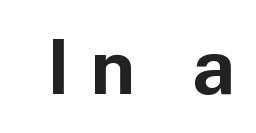
The image shows 76 px bold sans-serif type, upright; set unusually wide letter spacing (+0.26 em), not underlined; low stroke contrast and a medium x-height.
